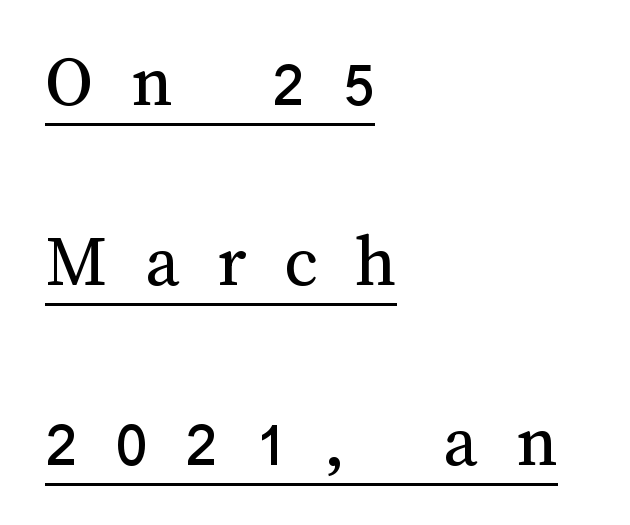
Stems here are at most as thick as an everyday book face. The letters stand straight up with perfectly vertical stems. Each line starts at the same left margin while the right side varies. Each letter keeps its own natural width here, so spacing adapts to shape.
